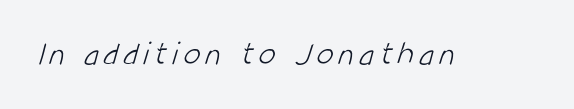
{"serif": "no", "bold": "no", "weight": "light", "width": "condensed", "stroke_contrast": "low", "x_height": "large", "monospaced": "no", "underline": "no", "glyph_px": 35}
